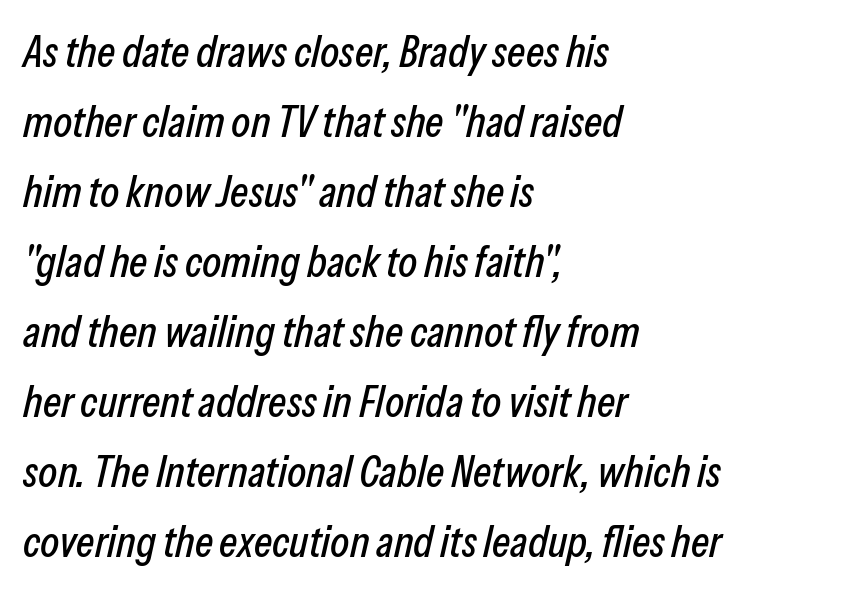
Q: Is the text italic (slanted)? A: Yes, it leans right by about 13 degrees.
Q: Is the text underlined? A: No.
Q: How is the paragraph aligned? A: Left-aligned.
Q: Is the spacing between letters normal or unusually wide? A: Normal.
Q: Is the spacing between lines tight, normal or loose? A: Normal.
Q: Width (condensed, normal, or wide)? A: Condensed.
Q: Stroke contrast? A: Low.
Q: x-height? A: Medium.
Q: Monospaced? A: No.
